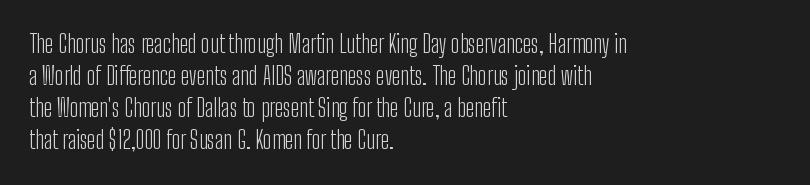
Q: Is the text bold? A: No.
Q: Is the text italic (slanted)? A: No, it is upright.
Q: Is the text underlined? A: No.
Q: How is the paragraph aligned? A: Left-aligned.
Q: Is the spacing between letters normal or unusually wide? A: Normal.
Q: Is the spacing between lines tight, normal or loose? A: Normal.
